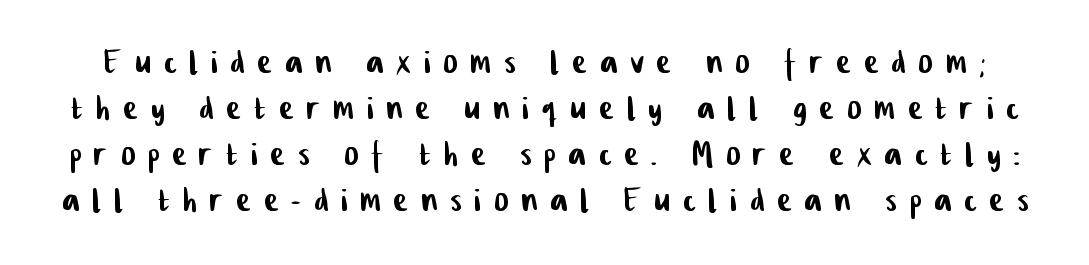
This rendering widens character spacing well past its baseline value. Nothing sits at the stroke ends, so this counts as sans-serif. Underline: absent. You could barely slide anything between these rows.
